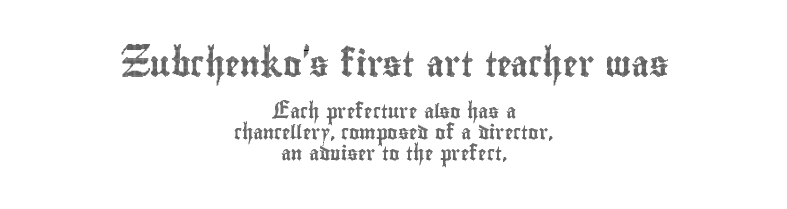
Q: Is the text italic (slanted)? A: No, it is upright.
Q: Is the text underlined? A: No.
Q: How is the paragraph aligned? A: Centered.
Q: Is the spacing between letters normal or unusually wide? A: Normal.
Q: Is the spacing between lines tight, normal or loose? A: Normal.
Q: Which block of text is set in a larger size, the first (top) or the second (bottom)? A: The first (top) one.
